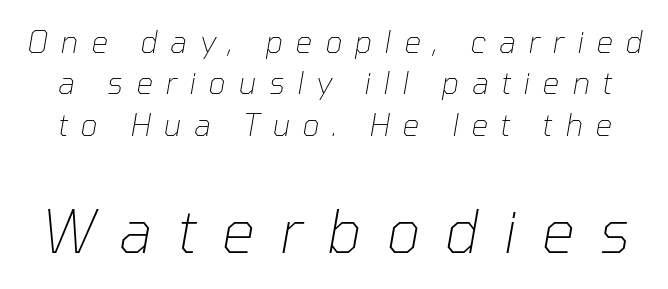
The horizontal fit of the characters is loose and conspicuously gappy. The rendering uses natural spacing where letterforms have individual widths. A typesetter would mark this as italic. Bigger letters appear in the bottom chunk; the top chunk is reduced. Stroke mass is kept to a normal reading level or below.
